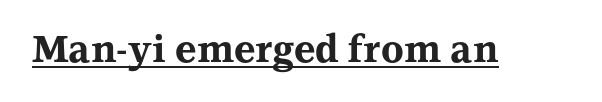
The image shows 37 px bold, wide serif type, upright; set normal letter spacing, underlined; medium stroke contrast and a medium x-height.
